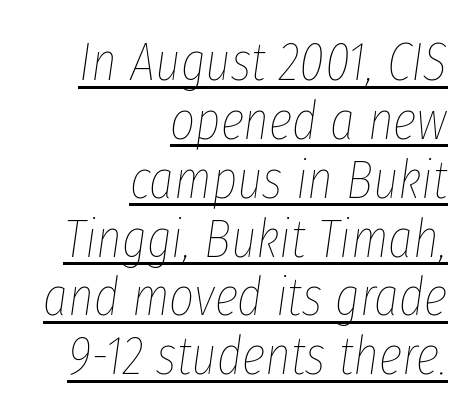
The image shows 54 px thin, condensed type, italic (leaning right); set right-aligned, tight line spacing (1.09x), normal letter spacing, underlined; low stroke contrast and a medium x-height.
